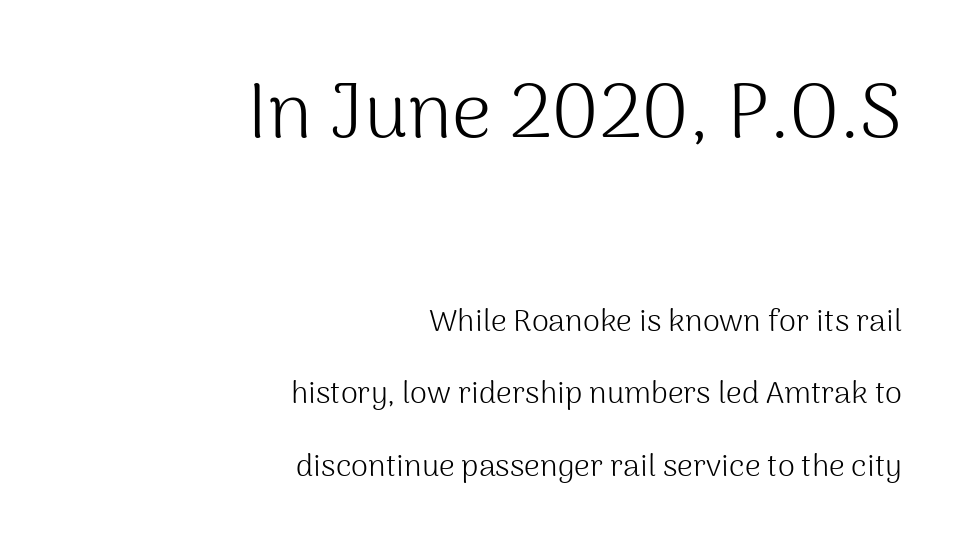
The image shows 78 px light sans-serif type, upright; set right-aligned, loose line spacing (2.33x), normal letter spacing, not underlined; the first (top) block is 2.52x larger; medium stroke contrast and a medium x-height.
